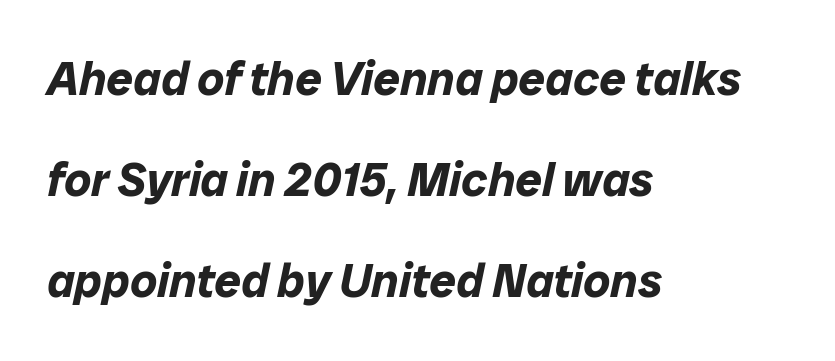
Q: Is the text bold? A: Yes.
Q: Is the text italic (slanted)? A: Yes, it leans right by about 12 degrees.
Q: Is the text underlined? A: No.
Q: How is the paragraph aligned? A: Left-aligned.
Q: Is the spacing between letters normal or unusually wide? A: Normal.
Q: Is the spacing between lines tight, normal or loose? A: Loose.
Q: Width (condensed, normal, or wide)? A: Normal.
Q: Stroke contrast? A: Low.
Q: x-height? A: Medium.
Q: Monospaced? A: No.
